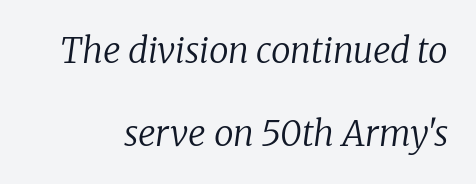
{"serif": "yes", "italic": "yes", "lean": "right", "slant_degrees": 8, "bold": "no", "weight": "regular", "width": "normal", "stroke_contrast": "low", "x_height": "medium", "monospaced": "no", "underline": "no", "line_spacing": "loose", "line_spacing_ratio": 2.36, "letter_spacing": "normal", "letter_spacing_em": 0.0, "glyph_px": 35}
